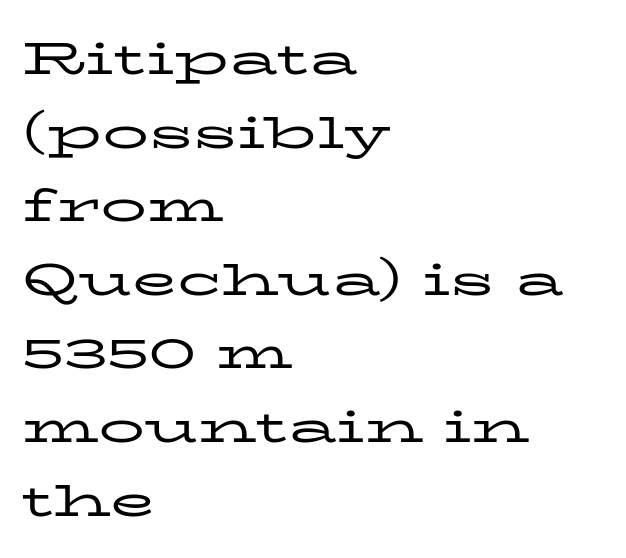
Q: Is the text bold? A: No.
Q: Is the text italic (slanted)? A: No, it is upright.
Q: Is the typeface a serif or a sans-serif typeface? A: Serif.
Q: Is the text underlined? A: No.
Q: How is the paragraph aligned? A: Left-aligned.
Q: Is the spacing between letters normal or unusually wide? A: Normal.
Q: Is the spacing between lines tight, normal or loose? A: Normal.
Q: Width (condensed, normal, or wide)? A: Wide.
Q: Stroke contrast? A: Low.
Q: x-height? A: Medium.
Q: Monospaced? A: No.
